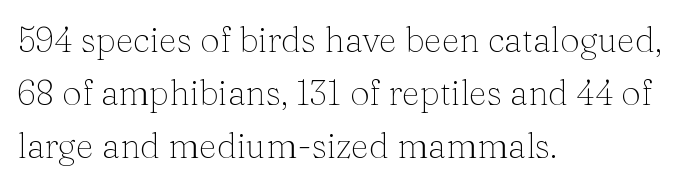
{"serif": "yes", "italic": "no", "bold": "no", "weight": "thin", "width": "normal", "stroke_contrast": "medium", "x_height": "medium", "monospaced": "no", "underline": "no", "align": "left", "line_spacing": "normal", "line_spacing_ratio": 1.51, "letter_spacing": "normal", "letter_spacing_em": 0.0, "glyph_px": 35}
